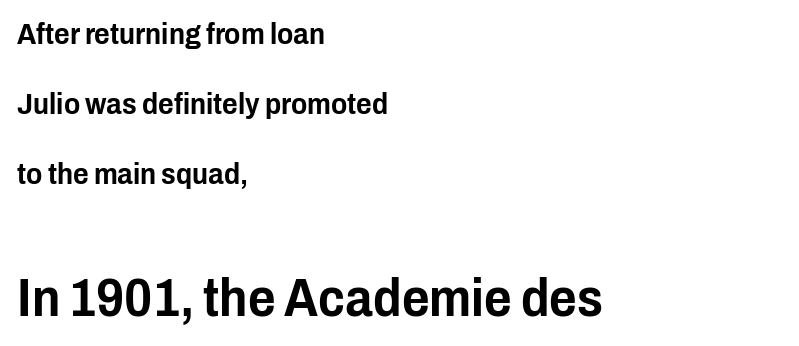
{"serif": "no", "italic": "no", "width": "condensed", "stroke_contrast": "low", "x_height": "medium", "monospaced": "no", "underline": "no", "align": "left", "line_spacing": "loose", "line_spacing_ratio": 2.33, "letter_spacing": "normal", "letter_spacing_em": 0.0, "larger_block": "second", "size_ratio": 1.77, "glyph_px": 53}
